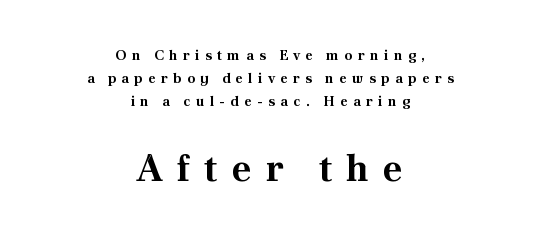
The image shows 37 px bold serif type, upright; set centered, normal line spacing (1.63x), unusually wide letter spacing (+0.38 em), not underlined; the second (bottom) block is 2.64x larger; medium stroke contrast and a small x-height.
